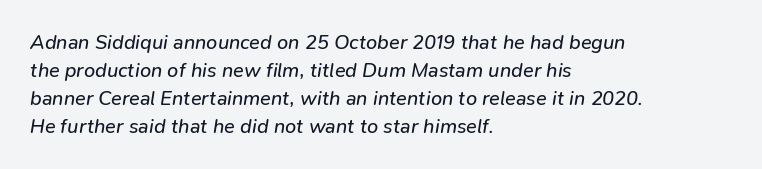
The image shows 20 px text type, italic (leaning right); set left-aligned, normal line spacing (1.4x), normal letter spacing, not underlined.
